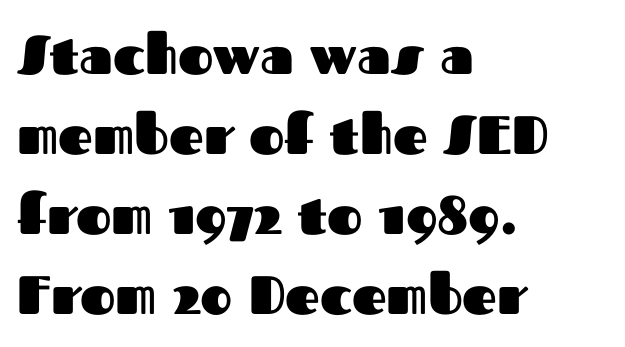
Q: Is the text bold? A: Yes.
Q: Is the text italic (slanted)? A: No, it is upright.
Q: Is the typeface a serif or a sans-serif typeface? A: Sans-serif.
Q: Is the text underlined? A: No.
Q: How is the paragraph aligned? A: Left-aligned.
Q: Is the spacing between letters normal or unusually wide? A: Normal.
Q: Is the spacing between lines tight, normal or loose? A: Normal.
Q: Width (condensed, normal, or wide)? A: Normal.
Q: Stroke contrast? A: Medium.
Q: x-height? A: Medium.
Q: Monospaced? A: No.
